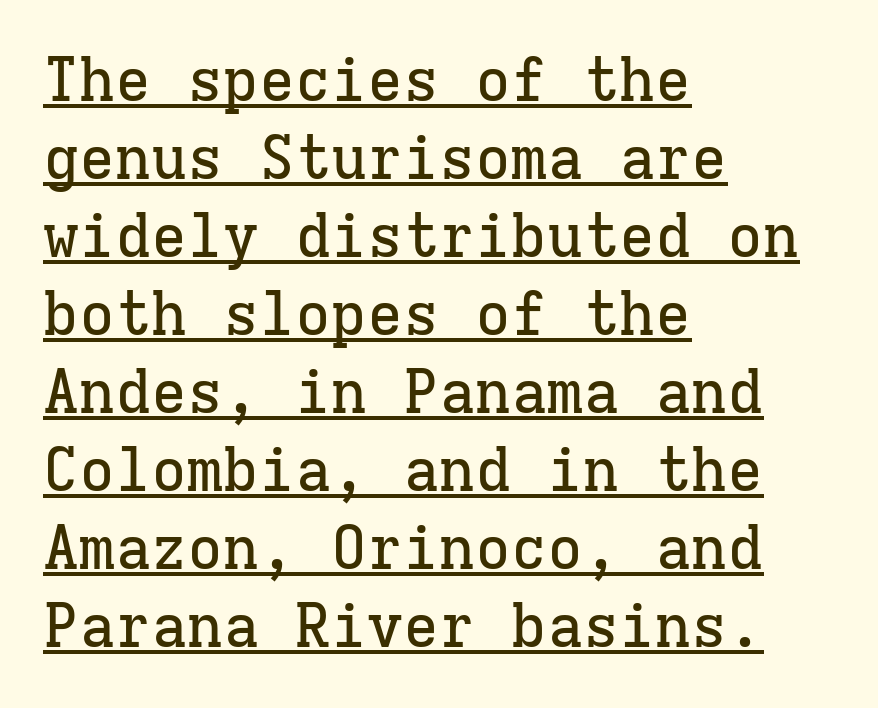
{"serif": "yes", "italic": "no", "width": "normal", "stroke_contrast": "low", "x_height": "medium", "monospaced": "yes", "underline": "yes", "align": "left", "line_spacing": "normal", "line_spacing_ratio": 1.3, "letter_spacing": "normal", "letter_spacing_em": 0.0, "glyph_px": 60}
